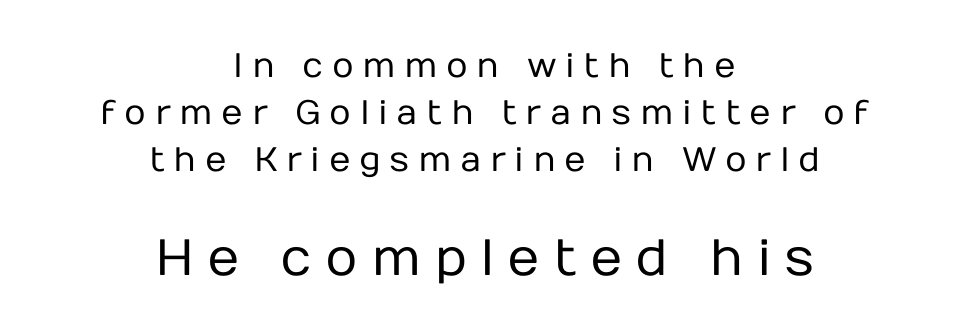
Q: Is the text bold? A: No.
Q: Is the text italic (slanted)? A: No, it is upright.
Q: Is the typeface a serif or a sans-serif typeface? A: Sans-serif.
Q: Is the text underlined? A: No.
Q: How is the paragraph aligned? A: Centered.
Q: Is the spacing between letters normal or unusually wide? A: Unusually wide.
Q: Is the spacing between lines tight, normal or loose? A: Normal.
Q: Which block of text is set in a larger size, the first (top) or the second (bottom)? A: The second (bottom) one.
Q: Width (condensed, normal, or wide)? A: Normal.
Q: Stroke contrast? A: Low.
Q: x-height? A: Medium.
Q: Monospaced? A: No.
